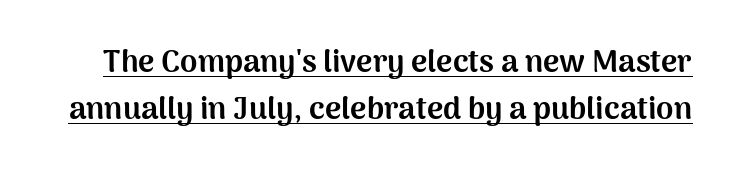
{"serif": "no", "italic": "no", "bold": "yes", "weight": "bold", "width": "normal", "stroke_contrast": "medium", "x_height": "medium", "monospaced": "no", "underline": "yes", "line_spacing": "normal", "line_spacing_ratio": 1.52, "letter_spacing": "normal", "letter_spacing_em": 0.0, "glyph_px": 31}
